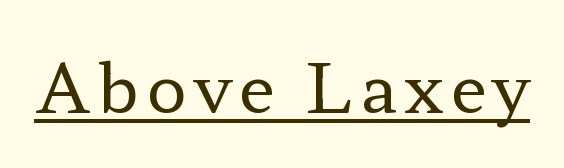
The image shows 67 px regular-weight, wide serif type, upright; set underlined; low stroke contrast and a medium x-height.
